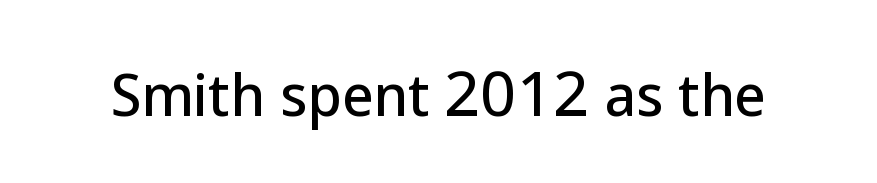
The image shows 55 px sans-serif type, upright; set normal letter spacing, not underlined; low stroke contrast and a medium x-height.
